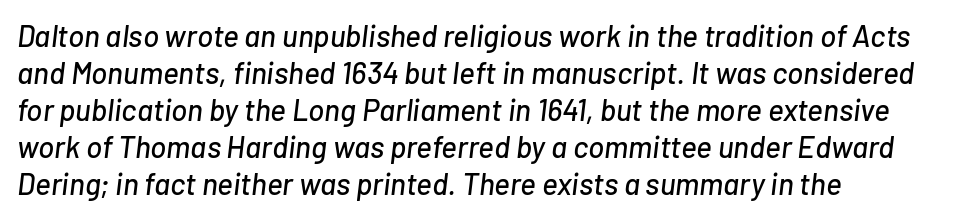
The image shows 30 px text type, italic (leaning right); set left-aligned, line spacing 1.23x, normal letter spacing, not underlined; low stroke contrast and a medium x-height.
